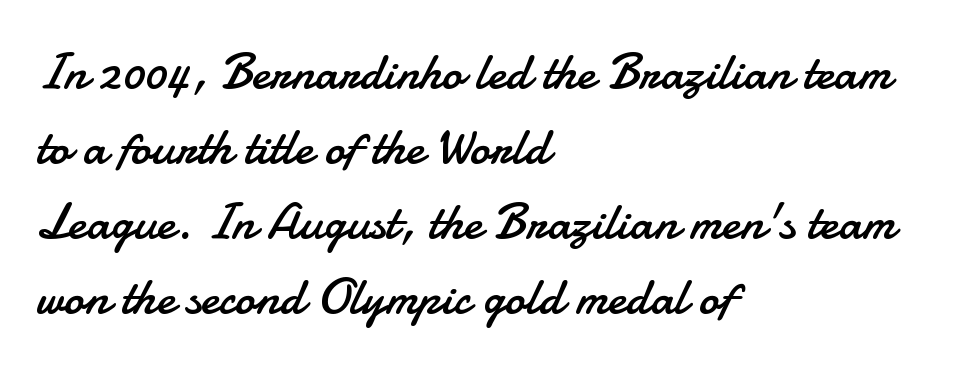
Q: Is the text bold? A: No.
Q: Is the text italic (slanted)? A: Yes.
Q: Is the typeface a serif or a sans-serif typeface? A: Sans-serif.
Q: Is the text underlined? A: No.
Q: How is the paragraph aligned? A: Left-aligned.
Q: Is the spacing between letters normal or unusually wide? A: Normal.
Q: Is the spacing between lines tight, normal or loose? A: Normal.
Q: Width (condensed, normal, or wide)? A: Normal.
Q: Stroke contrast? A: Low.
Q: x-height? A: Small.
Q: Monospaced? A: No.
